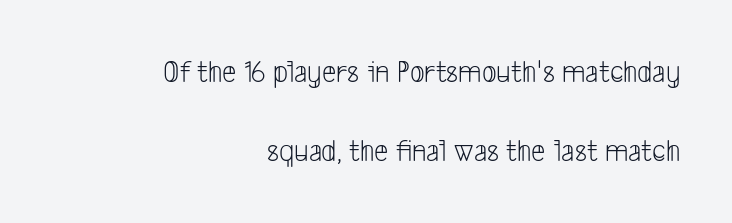
{"serif": "no", "bold": "no", "weight": "light", "width": "condensed", "stroke_contrast": "low", "x_height": "medium", "monospaced": "no", "underline": "no", "align": "right", "line_spacing": "loose", "line_spacing_ratio": 2.48, "letter_spacing": "normal", "letter_spacing_em": 0.0, "glyph_px": 32}
